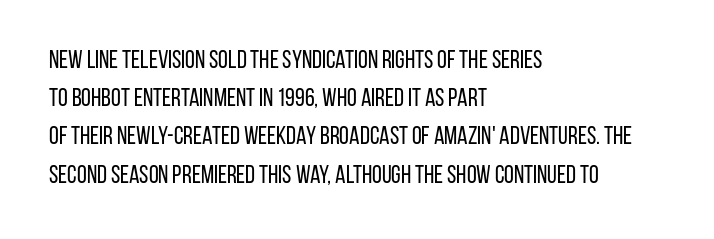
{"italic": "no", "bold": "no", "underline": "no", "align": "left", "line_spacing": "normal", "line_spacing_ratio": 1.53, "letter_spacing": "normal", "letter_spacing_em": 0.0, "glyph_px": 25}
